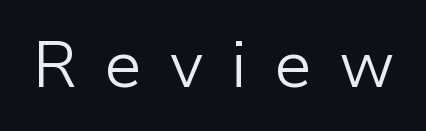
There is plenty of visible air inserted between adjacent glyphs. If you drew a line through each stem, it would be perfectly vertical. The typeface has the unassuming heft of standard copy or less. Unlike a traditional serif, this face leaves its strokes unadorned. Beneath every word, the page is bare. Note the varied advance widths — an 'i' is clearly narrower than an 'm'.
